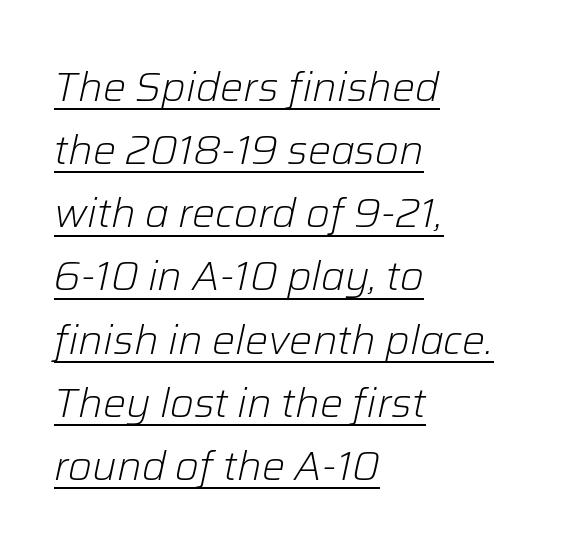
The image shows 41 px light type, italic (leaning right); set left-aligned, normal line spacing (1.54x), normal letter spacing, underlined; low stroke contrast and a medium x-height.
